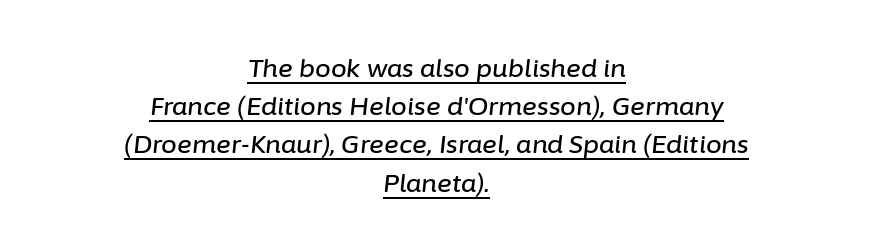
You could call the tracking neutral — neither tight nor loose. Vertical spacing — default. Neither beginnings nor endings align; midpoints do. A typographer would call this underscored text. Compared with ordinary roman type, these characters are visibly tilted.
